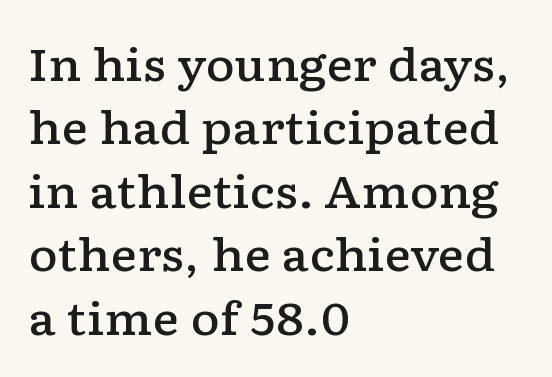
No italicization has been applied; the sample stays upright. The rendering uses a semibold face; strokes are thickened but not to full bold. Here the glyphs are tracked normally, forming tight word shapes. Letters rest on an invisible, unmarked baseline. This sample keeps an unexceptional amount of space between lines.
